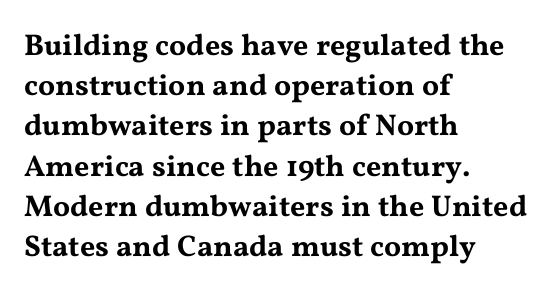
The image shows 30 px wide serif type, upright; set left-aligned, normal line spacing (1.34x), normal letter spacing, not underlined; medium stroke contrast and a medium x-height.
